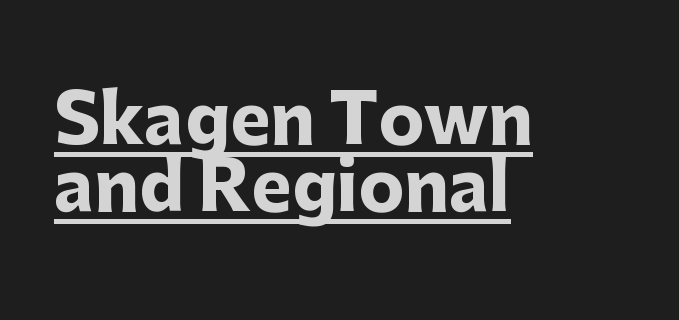
Compared with a centered layout, this one pins lines to the left instead. Chunky letters — that's bold for sure. Unlike a traditional serif, this face leaves its strokes unadorned. The rendering uses natural spacing where letterforms have individual widths. Check the space under the baseline: a stroke is drawn there.
